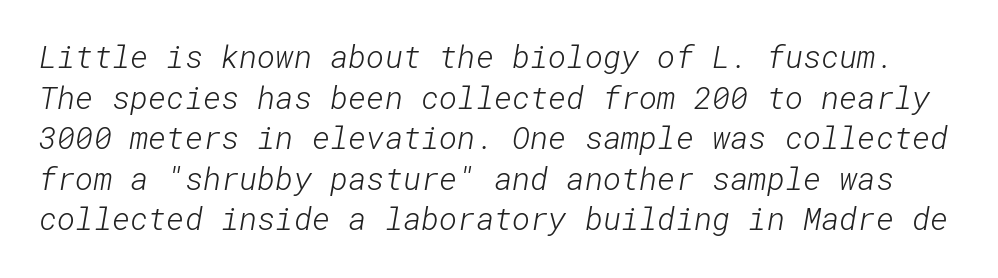
The image shows 31 px light sans-serif type; set normal line spacing (1.31x), normal letter spacing, not underlined; low stroke contrast and a medium x-height.
